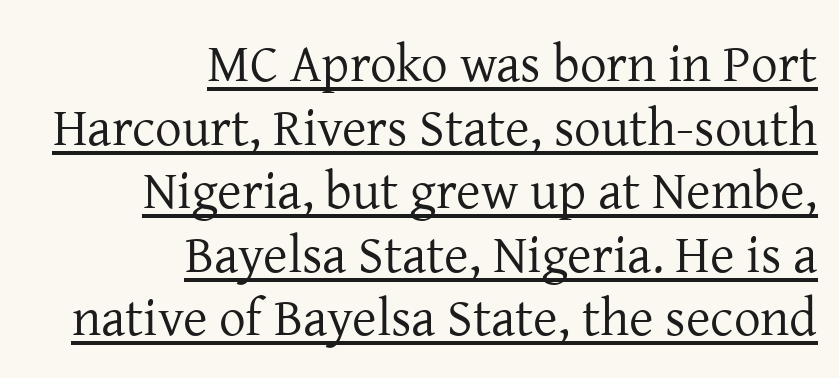
The image shows 53 px regular-weight serif type, upright; set right-aligned, line spacing 1.2x, normal letter spacing, underlined; low stroke contrast and a medium x-height.
